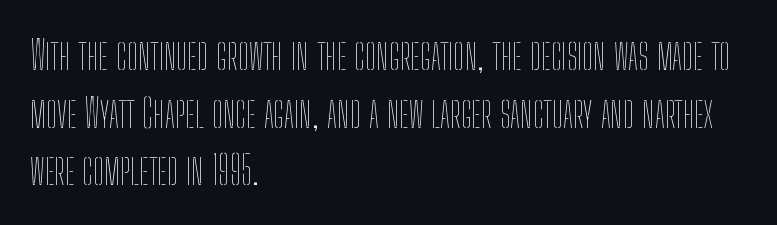
{"italic": "no", "bold": "no", "weight": "thin", "width": "condensed", "stroke_contrast": "low", "x_height": "medium", "monospaced": "no", "underline": "no", "align": "left", "line_spacing": "normal", "line_spacing_ratio": 1.44, "letter_spacing": "normal", "letter_spacing_em": 0.0, "glyph_px": 40}
